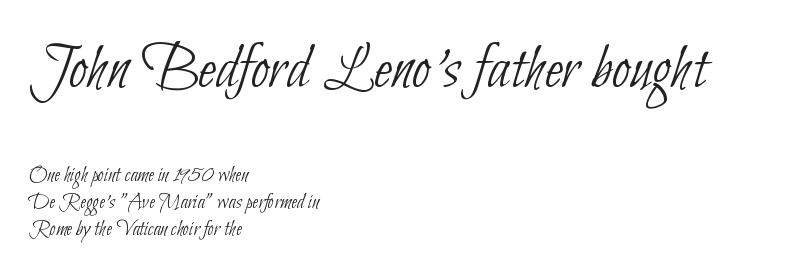
Character widths vary here, with narrow letters taking less room than wide ones. If you squint, the top block still reads clearly — it's the larger of the two. Nothing heavy about these letters — not bold at all. Reading down the block, your eye returns to a fixed left position each line. The glyphs in this specimen are sans serif. You could call the tracking neutral — neither tight nor loose.
